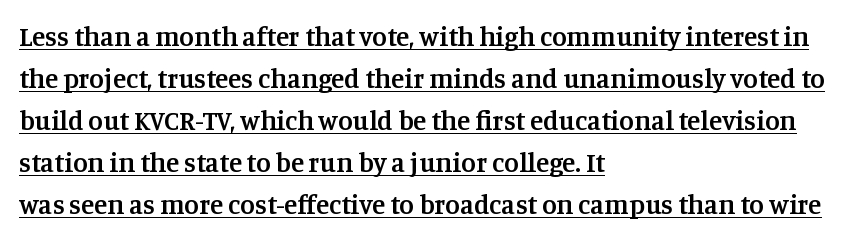
Q: Is the text bold? A: Semi-bold.
Q: Is the text italic (slanted)? A: No, it is upright.
Q: Is the text underlined? A: Yes.
Q: How is the paragraph aligned? A: Left-aligned.
Q: Is the spacing between letters normal or unusually wide? A: Normal.
Q: Is the spacing between lines tight, normal or loose? A: Normal.
